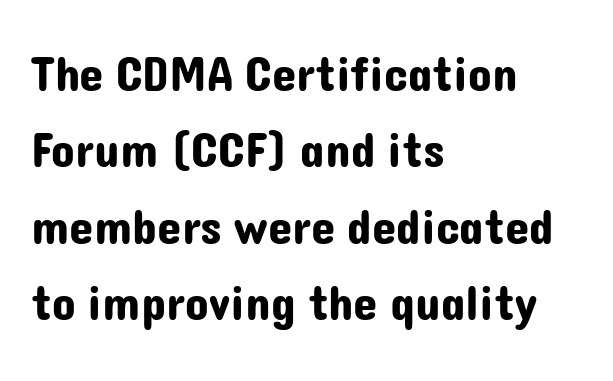
The image shows 49 px sans-serif type, upright; set left-aligned, normal line spacing (1.56x), normal letter spacing, not underlined; low stroke contrast and a medium x-height.
